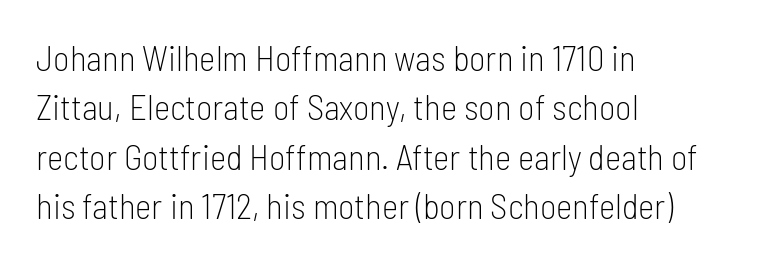
The image shows 35 px light, condensed sans-serif type, upright; set left-aligned, normal line spacing (1.41x), normal letter spacing, not underlined; low stroke contrast and a medium x-height.
